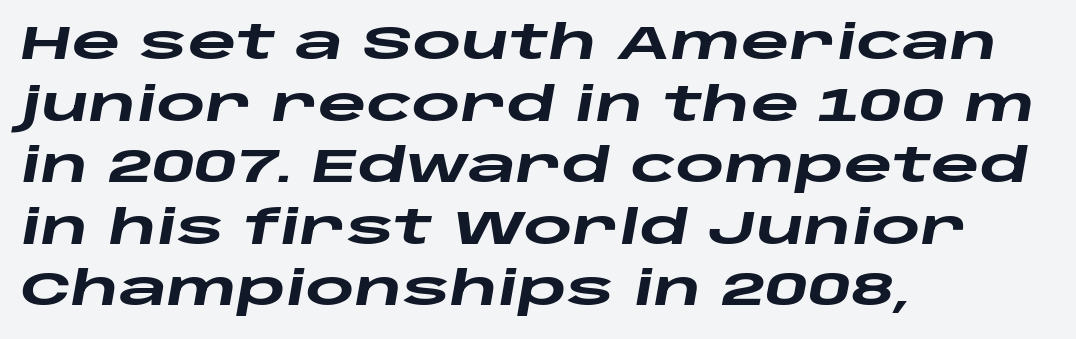
Heavy, bold letterforms. Glance below the letters and you will spot only blank space. Nothing unusual about the tracking: characters are spaced as the font intends. Looks like regular typesetting: each glyph gets only the width it needs.
